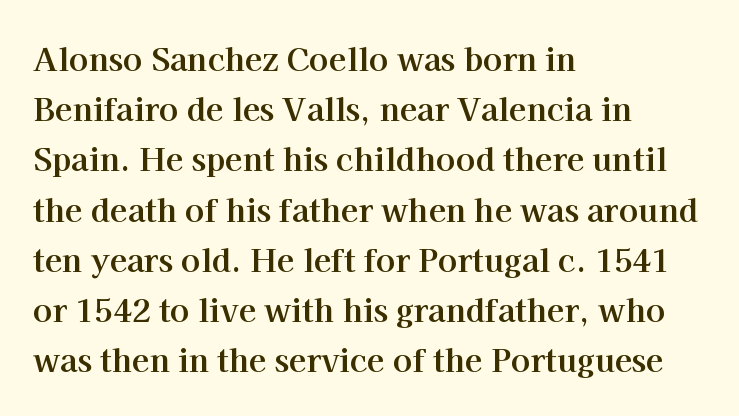
Q: Is the text bold? A: Yes.
Q: Is the text italic (slanted)? A: No, it is upright.
Q: Is the typeface a serif or a sans-serif typeface? A: Serif.
Q: Is the text underlined? A: No.
Q: How is the paragraph aligned? A: Left-aligned.
Q: Is the spacing between letters normal or unusually wide? A: Normal.
Q: Is the spacing between lines tight, normal or loose? A: Normal.
Q: Width (condensed, normal, or wide)? A: Normal.
Q: Stroke contrast? A: High.
Q: x-height? A: Medium.
Q: Monospaced? A: No.
